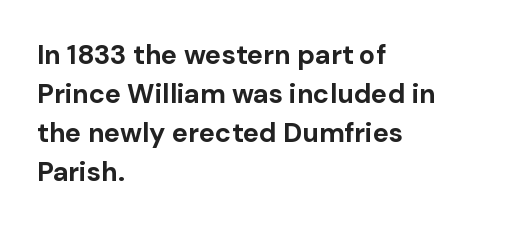
{"italic": "no", "bold": "yes", "underline": "no", "align": "left", "line_spacing": "normal", "line_spacing_ratio": 1.45, "letter_spacing": "normal", "letter_spacing_em": 0.0, "glyph_px": 27}
